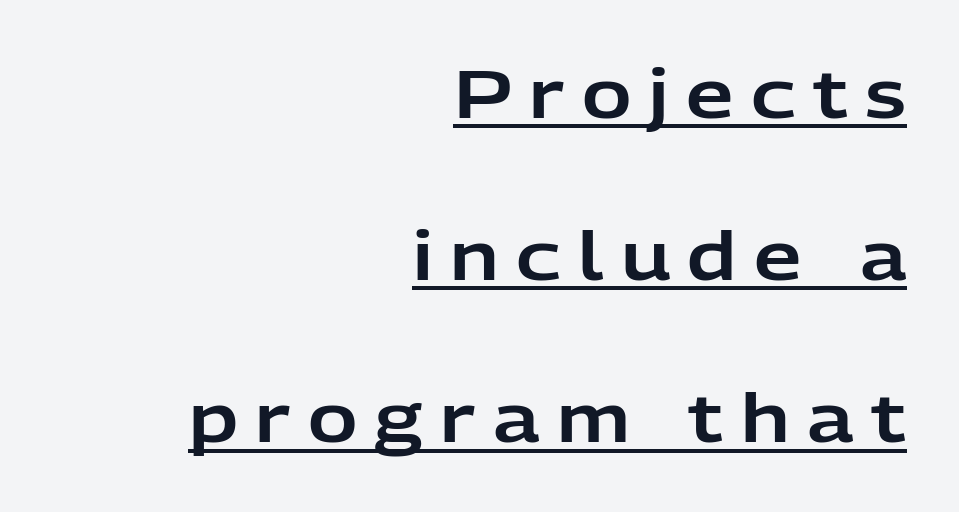
Note the varied advance widths — an 'i' is clearly narrower than an 'm'. Ordinary non-slanted type is in use. What's the leading like? Stretched, with rows far apart. The rag falls on the left side of this text block. The passage shown is typeset with a sans-serif family.
